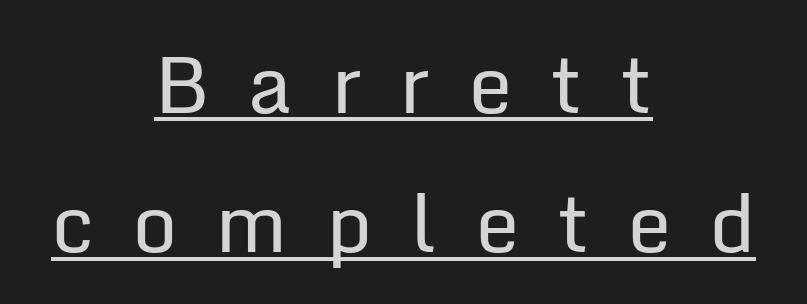
No italicization has been applied; the sample stays upright. No heavy texture on the line: the type isn't bold. Horizontal alignment here is central, giving a formal, balanced look. These lines are rendered in a variable-pitch font. These lines are composed in type without serifs. Each line of the rendering has a horizontal stroke beneath the glyphs.
